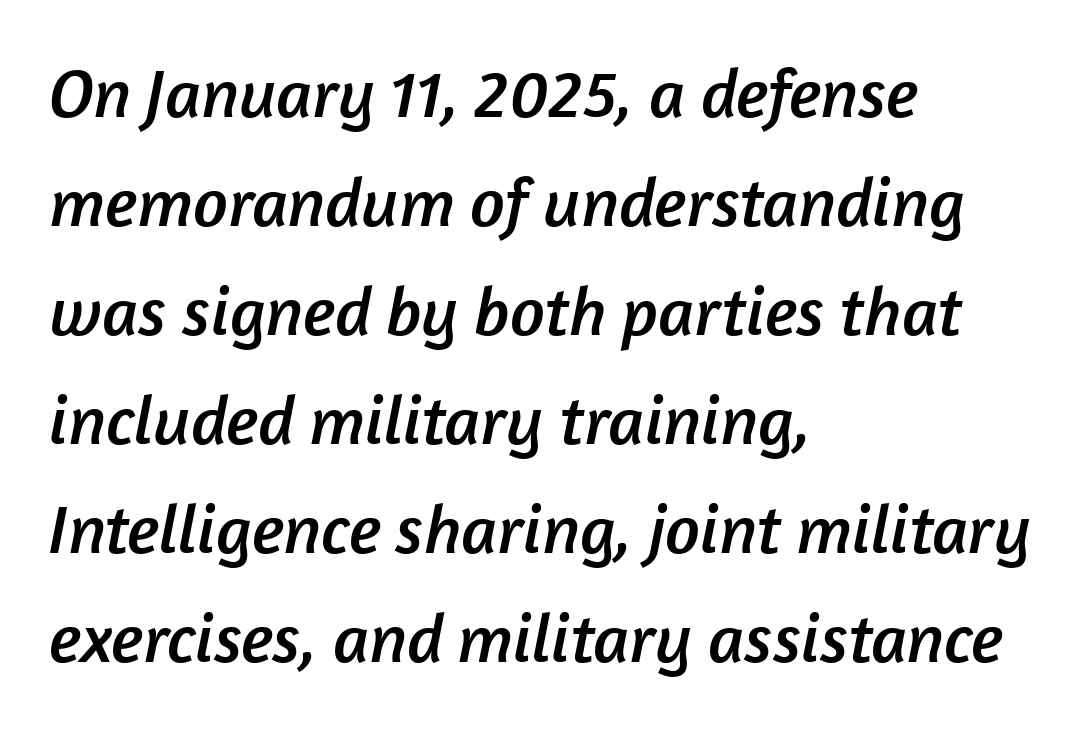
The line-height multiplier appears to be the usual default. The passage shown has conventional tracking throughout. The rendering shows plain stroke endings on the letterforms — a sans-serif design. Underlining? Definitely not there.
